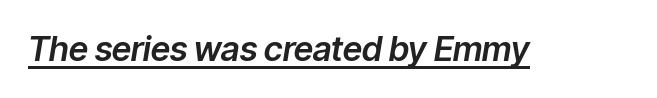
Think of a printed novel: that variable character pitch is what you see here. The specimen reads as italic at a glance. The face used here is rendered with its standard letterfit. Caption: lettering with a line underneath.
